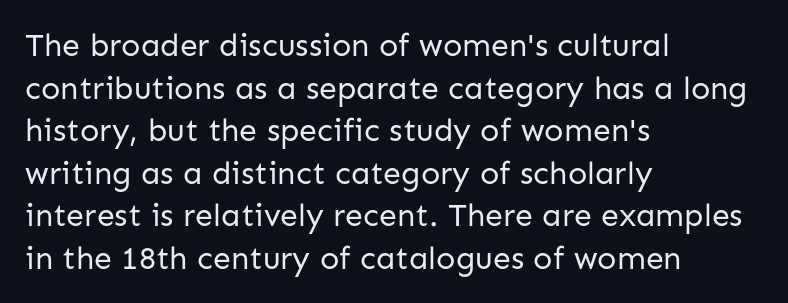
Q: Is the text bold? A: No.
Q: Is the text italic (slanted)? A: No, it is upright.
Q: Is the typeface a serif or a sans-serif typeface? A: Sans-serif.
Q: Is the text underlined? A: No.
Q: How is the paragraph aligned? A: Left-aligned.
Q: Is the spacing between letters normal or unusually wide? A: Normal.
Q: Is the spacing between lines tight, normal or loose? A: Normal.
Q: Width (condensed, normal, or wide)? A: Normal.
Q: Stroke contrast? A: Low.
Q: x-height? A: Medium.
Q: Monospaced? A: No.
